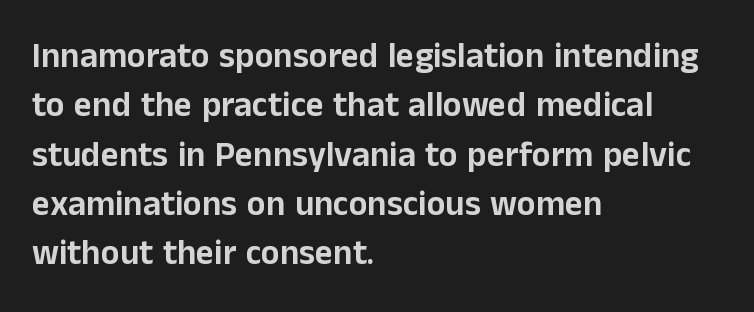
The image shows 35 px sans-serif type, upright; set left-aligned, normal line spacing (1.41x), normal letter spacing, not underlined; low stroke contrast and a medium x-height.
